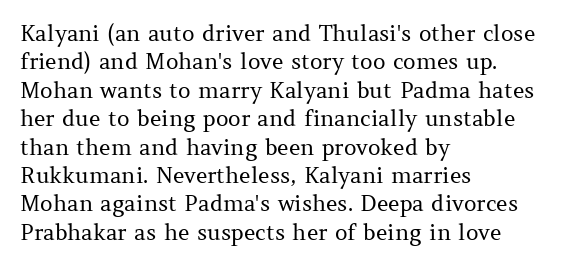
The image shows 22 px text type, upright; set left-aligned, normal line spacing (1.29x), normal letter spacing, not underlined.
